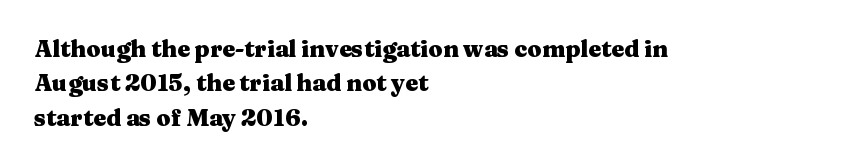
Q: Is the text bold? A: Yes.
Q: Is the text italic (slanted)? A: No, it is upright.
Q: Is the text underlined? A: No.
Q: How is the paragraph aligned? A: Left-aligned.
Q: Is the spacing between letters normal or unusually wide? A: Normal.
Q: Is the spacing between lines tight, normal or loose? A: Normal.
